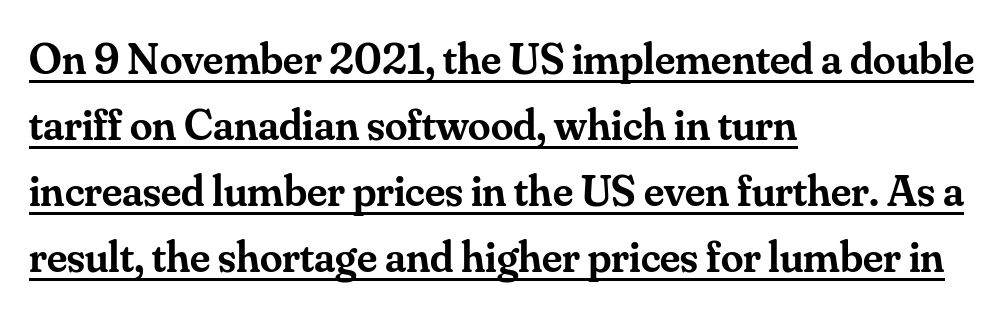
The image shows 45 px semibold serif type, upright; set left-aligned, normal line spacing (1.47x), normal letter spacing, underlined; medium stroke contrast and a small x-height.
